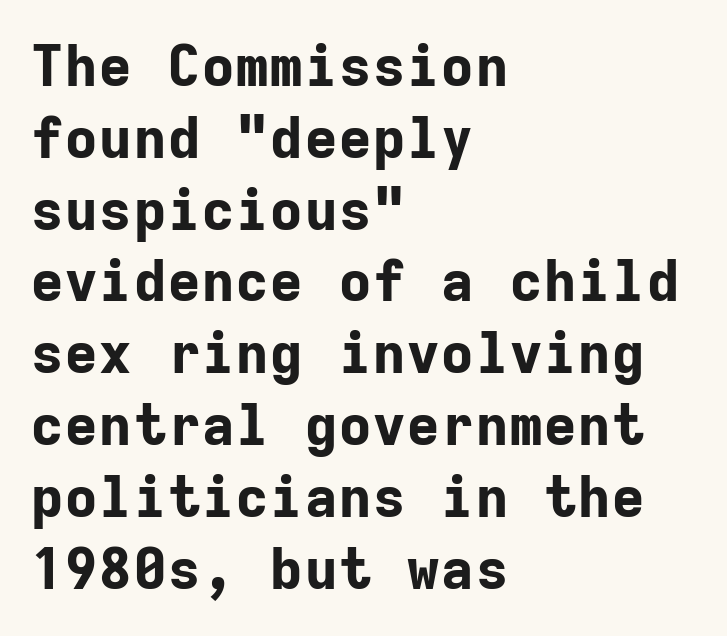
The image shows 57 px bold sans-serif type, upright, monospaced; set left-aligned, normal line spacing (1.26x), normal letter spacing, not underlined; low stroke contrast and a medium x-height.
